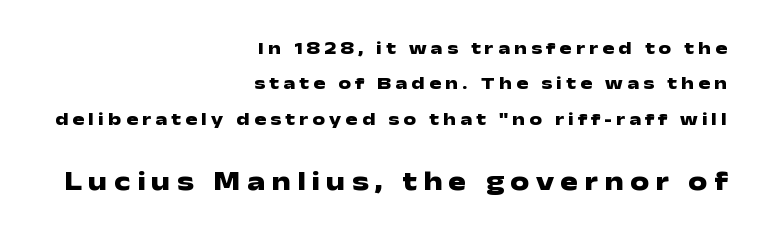
Block two is the big one; block one sits smaller above it. The strip under each line holds only bare page. Widely set lines give the paragraph a tall, airy silhouette. Honestly, the letter spacing is so wide it's the main thing you notice. You can tell it's not italic because the verticals are truly vertical.
